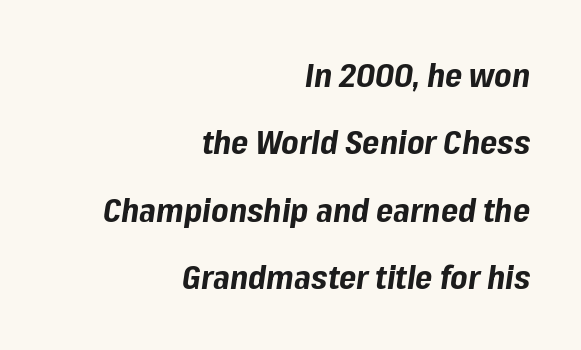
{"italic": "yes", "lean": "right", "slant_degrees": 8, "bold": "yes", "weight": "bold", "width": "normal", "stroke_contrast": "low", "x_height": "medium", "monospaced": "no", "underline": "no", "align": "right", "line_spacing": "loose", "line_spacing_ratio": 2.04, "letter_spacing": "normal", "letter_spacing_em": 0.0, "glyph_px": 33}
